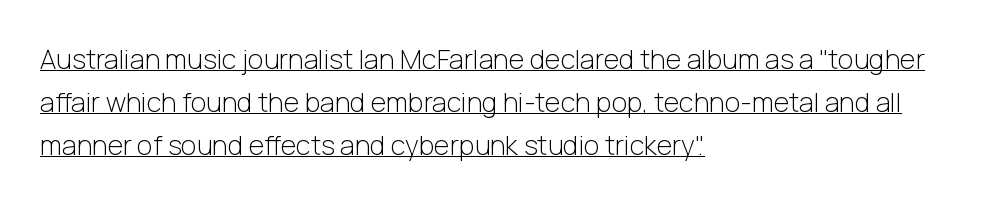
Q: Is the text bold? A: No.
Q: Is the text italic (slanted)? A: No, it is upright.
Q: Is the text underlined? A: Yes.
Q: How is the paragraph aligned? A: Left-aligned.
Q: Is the spacing between letters normal or unusually wide? A: Normal.
Q: Is the spacing between lines tight, normal or loose? A: Normal.
